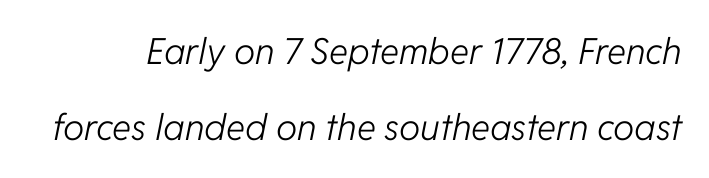
Q: Is the text bold? A: No.
Q: Is the text italic (slanted)? A: Yes, it leans right by about 11 degrees.
Q: Is the text underlined? A: No.
Q: Is the spacing between letters normal or unusually wide? A: Normal.
Q: Is the spacing between lines tight, normal or loose? A: Loose.
Q: Width (condensed, normal, or wide)? A: Normal.
Q: Stroke contrast? A: Low.
Q: x-height? A: Medium.
Q: Monospaced? A: No.
